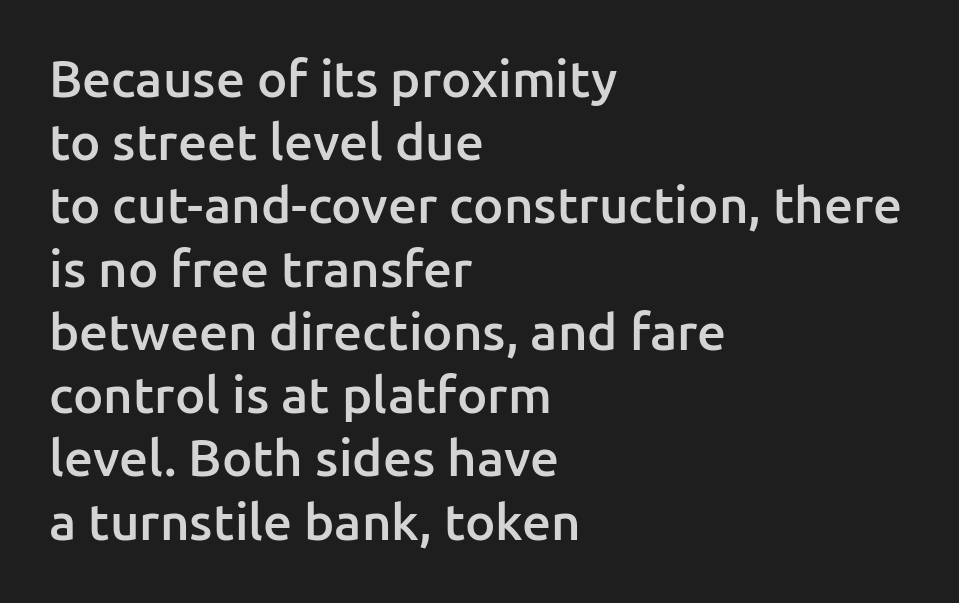
The image shows 51 px semibold sans-serif type, upright; set left-aligned, line spacing 1.24x, normal letter spacing, not underlined; low stroke contrast and a medium x-height.
